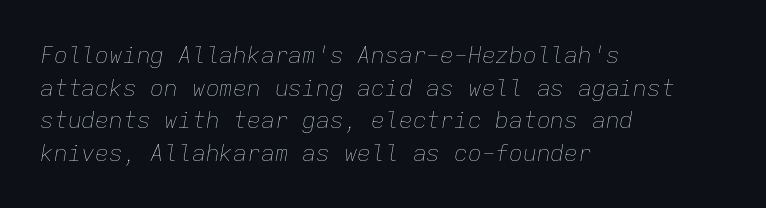
{"italic": "yes", "lean": "right", "slant_degrees": 9, "bold": "no", "underline": "no", "align": "left", "line_spacing": "normal", "line_spacing_ratio": 1.42, "letter_spacing": "normal", "letter_spacing_em": 0.0, "glyph_px": 23}
